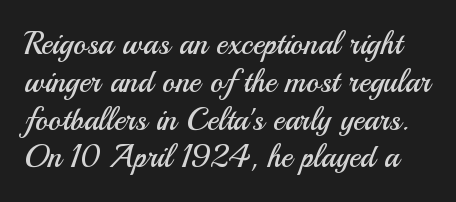
The image shows 31 px regular-weight sans-serif type; set line spacing 1.22x, normal letter spacing, not underlined; medium stroke contrast and a small x-height.
